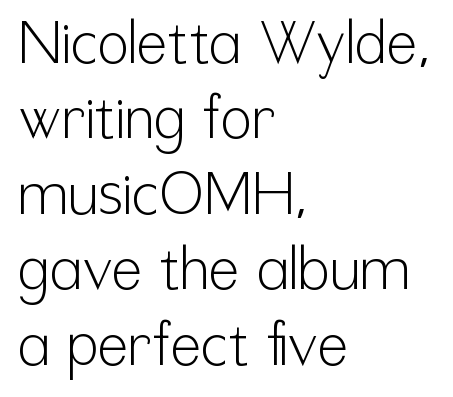
Q: Is the text bold? A: No.
Q: Is the text italic (slanted)? A: No, it is upright.
Q: Is the typeface a serif or a sans-serif typeface? A: Sans-serif.
Q: Is the text underlined? A: No.
Q: How is the paragraph aligned? A: Left-aligned.
Q: Is the spacing between letters normal or unusually wide? A: Normal.
Q: Is the spacing between lines tight, normal or loose? A: Normal.
Q: Width (condensed, normal, or wide)? A: Condensed.
Q: Stroke contrast? A: Low.
Q: x-height? A: Medium.
Q: Monospaced? A: No.
